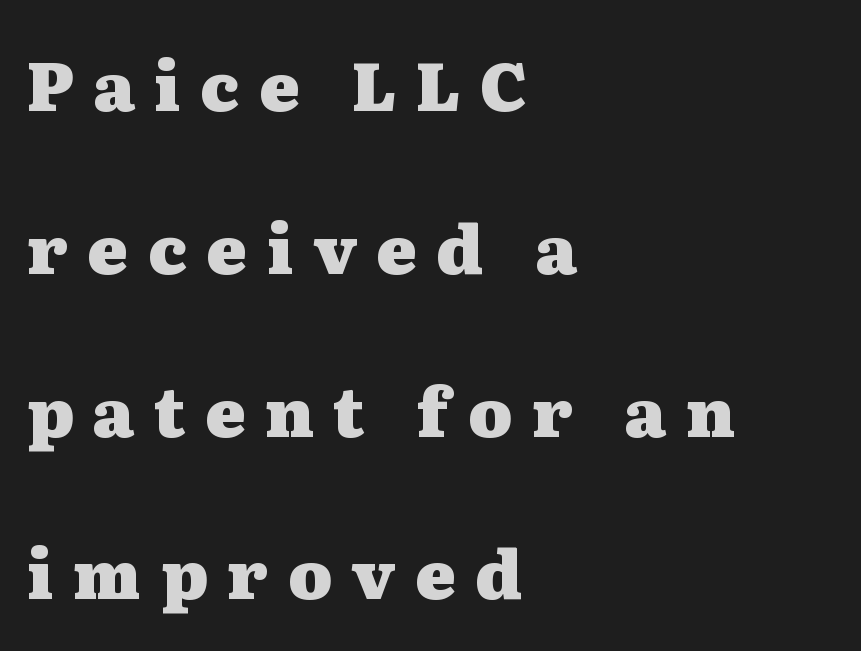
Each word looks stretched out because of the extra space between its letters. The lettering stays uniformly vertical, giving the passage a roman look. The passage is arranged the way most books set body copy — flush left. Words float on clear page, feet unadorned.
